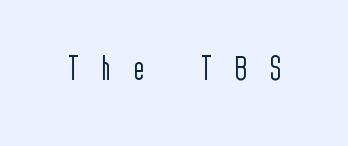
{"serif": "no", "italic": "no", "bold": "no", "weight": "light", "width": "condensed", "x_height": "medium", "monospaced": "no", "underline": "no", "letter_spacing": "wide", "letter_spacing_em": 0.49, "glyph_px": 49}
